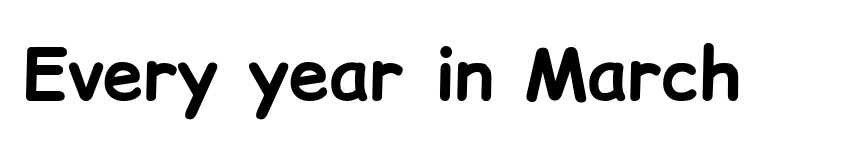
Q: Is the text bold? A: Yes.
Q: Is the text italic (slanted)? A: No, it is upright.
Q: Is the typeface a serif or a sans-serif typeface? A: Sans-serif.
Q: Is the text underlined? A: No.
Q: Is the spacing between letters normal or unusually wide? A: Normal.
Q: Width (condensed, normal, or wide)? A: Normal.
Q: Stroke contrast? A: Low.
Q: x-height? A: Medium.
Q: Monospaced? A: No.
